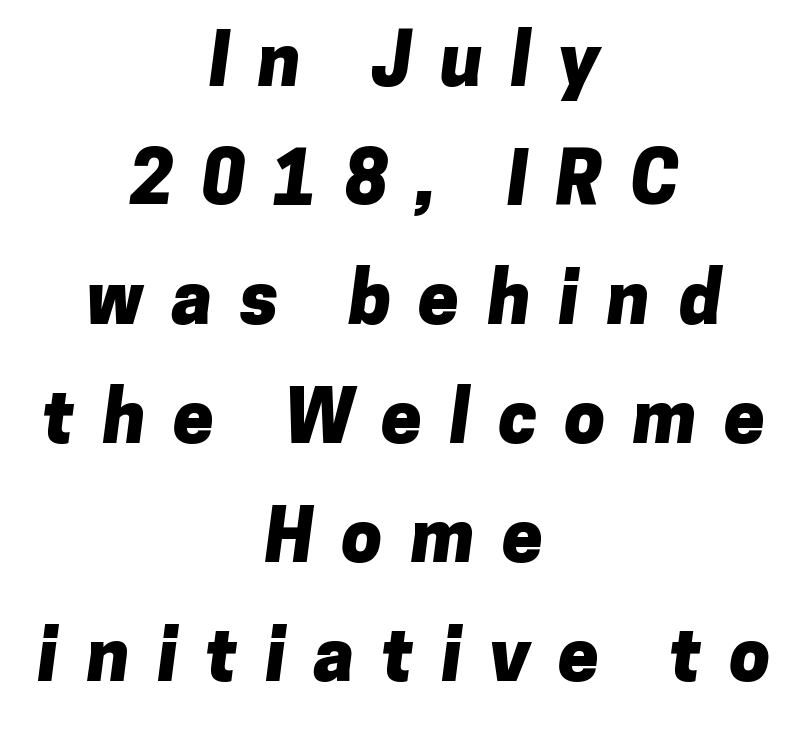
{"serif": "no", "bold": "yes", "weight": "heavy", "width": "normal", "stroke_contrast": "low", "x_height": "medium", "monospaced": "no", "underline": "no", "align": "center", "line_spacing": "normal", "line_spacing_ratio": 1.63, "letter_spacing": "wide", "letter_spacing_em": 0.38, "glyph_px": 73}
